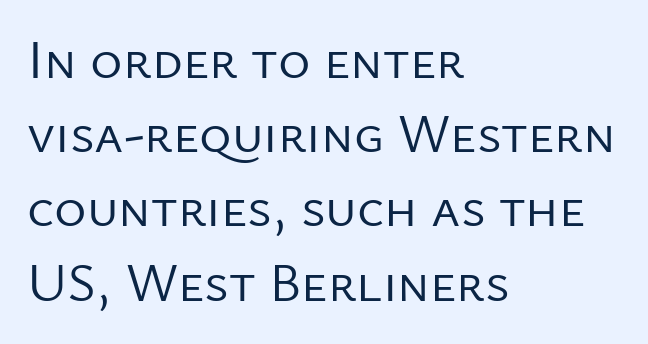
{"serif": "no", "italic": "no", "bold": "no", "weight": "regular", "width": "normal", "stroke_contrast": "low", "x_height": "medium", "monospaced": "no", "underline": "no", "align": "left", "line_spacing": "normal", "line_spacing_ratio": 1.35, "letter_spacing": "normal", "letter_spacing_em": 0.0, "glyph_px": 55}
